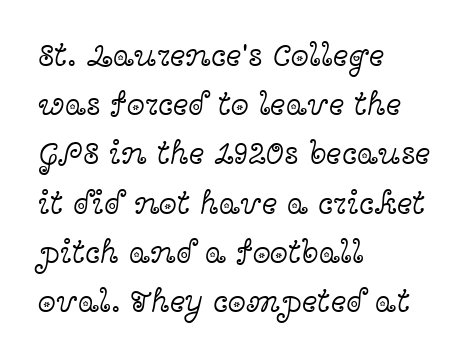
The image shows 33 px light, wide serif type, upright; set left-aligned, normal line spacing (1.49x), normal letter spacing, not underlined; a medium x-height.
